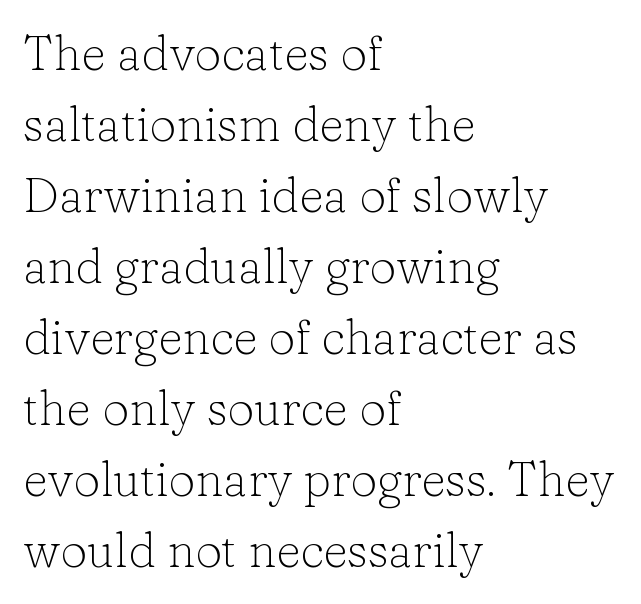
Q: Is the text bold? A: No.
Q: Is the text italic (slanted)? A: No, it is upright.
Q: Is the typeface a serif or a sans-serif typeface? A: Serif.
Q: Is the text underlined? A: No.
Q: How is the paragraph aligned? A: Left-aligned.
Q: Is the spacing between letters normal or unusually wide? A: Normal.
Q: Is the spacing between lines tight, normal or loose? A: Normal.
Q: Width (condensed, normal, or wide)? A: Normal.
Q: Stroke contrast? A: Low.
Q: x-height? A: Medium.
Q: Monospaced? A: No.
